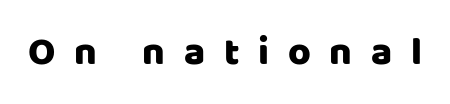
{"serif": "no", "italic": "no", "width": "normal", "stroke_contrast": "low", "x_height": "large", "monospaced": "no", "underline": "no", "letter_spacing": "wide", "letter_spacing_em": 0.48, "glyph_px": 39}
